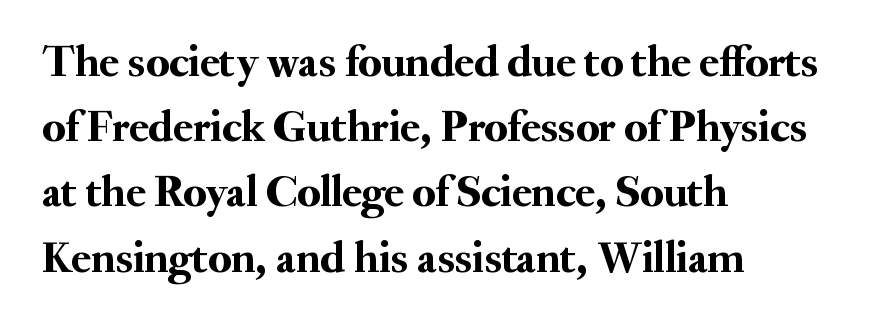
In terms of posture, this sample is upright. Has an underline been added? It has not. This rendering employs a face with finishing strokes, i.e., a serif. The type is set solid horizontally, with unmodified tracking. The designer left line spacing at the default. Proportional: the letters do not fall into vertical columns.
